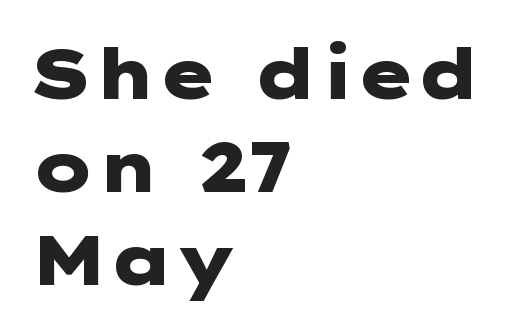
Q: Is the text bold? A: Yes.
Q: Is the text italic (slanted)? A: No, it is upright.
Q: Is the typeface a serif or a sans-serif typeface? A: Sans-serif.
Q: Is the text underlined? A: No.
Q: How is the paragraph aligned? A: Left-aligned.
Q: Is the spacing between letters normal or unusually wide? A: Normal.
Q: Is the spacing between lines tight, normal or loose? A: Normal.
Q: Width (condensed, normal, or wide)? A: Wide.
Q: Stroke contrast? A: Low.
Q: x-height? A: Medium.
